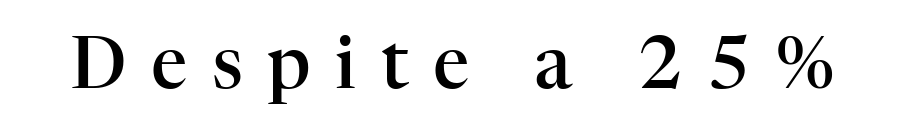
Q: Is the text bold? A: Semi-bold.
Q: Is the text italic (slanted)? A: No, it is upright.
Q: Is the typeface a serif or a sans-serif typeface? A: Serif.
Q: Is the text underlined? A: No.
Q: Is the spacing between letters normal or unusually wide? A: Unusually wide.
Q: Width (condensed, normal, or wide)? A: Normal.
Q: Stroke contrast? A: High.
Q: x-height? A: Medium.
Q: Monospaced? A: No.
